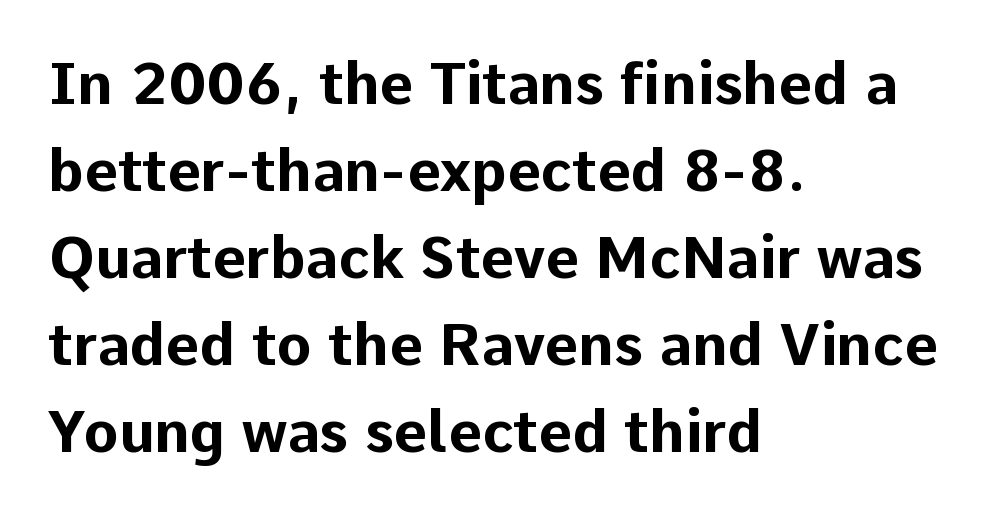
Nothing sits at the stroke ends, so this counts as sans-serif. Leftover space on each line is placed entirely after the last word. In terms of leading, this rendering sits right in the middle. Short note: letters normally spaced. A typesetter would call this proportional, since set widths differ per character.
